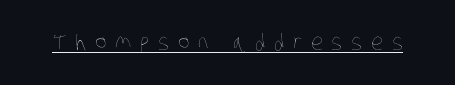
{"bold": "no", "underline": "yes", "letter_spacing": "wide", "letter_spacing_em": 0.4, "glyph_px": 22}
